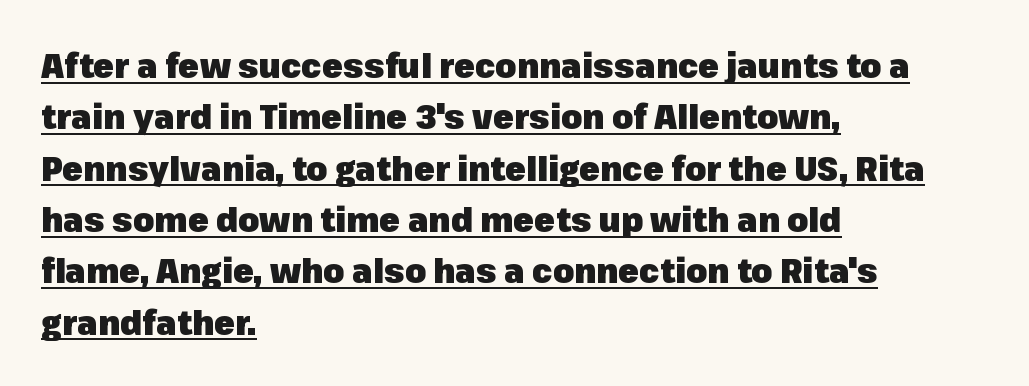
Typographically, this falls in the sans-serif category. Ordinary non-slanted type is in use. Emphasis by weight is at full strength: bold. The passage shown is underscored from start to finish.
